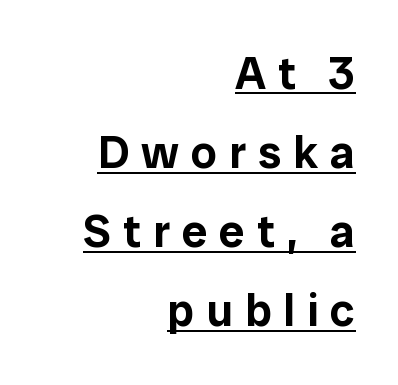
{"serif": "no", "italic": "no", "width": "normal", "stroke_contrast": "low", "x_height": "medium", "monospaced": "no", "underline": "yes", "align": "right", "line_spacing_ratio": 1.72, "letter_spacing": "wide", "letter_spacing_em": 0.26, "glyph_px": 46}
